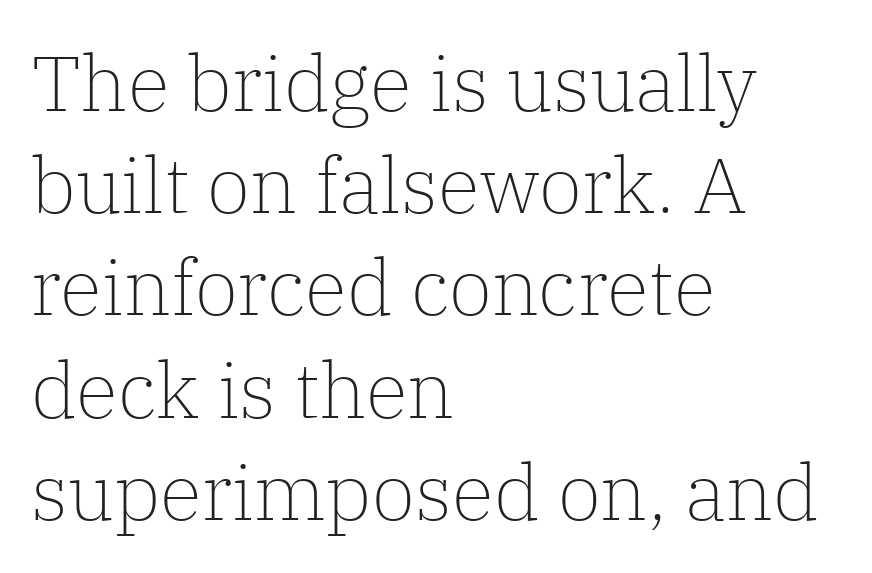
Nobody touched the tracking dial on this one. This is the regular roman posture of the typeface. On a weight scale, this lands at 450 or below. Plain, unruled lines of type.
